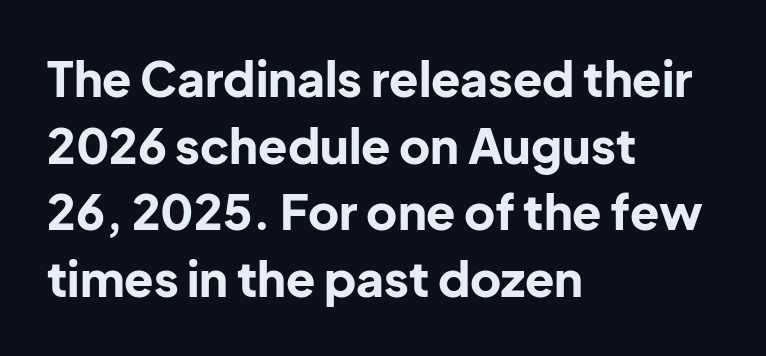
This sample has the flowing, uneven cadence of proportional lettering. Spacing between characters is what you'd get straight out of the box. The lines are quadded left. Designer's note — italics off, roman on. On the weight axis this lands at bold, roughly 700.
